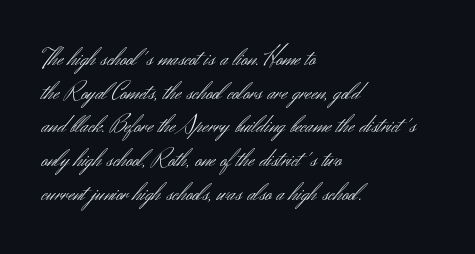
{"bold": "no", "underline": "no", "align": "left", "line_spacing": "normal", "line_spacing_ratio": 1.35, "letter_spacing": "normal", "letter_spacing_em": 0.0, "glyph_px": 25}
